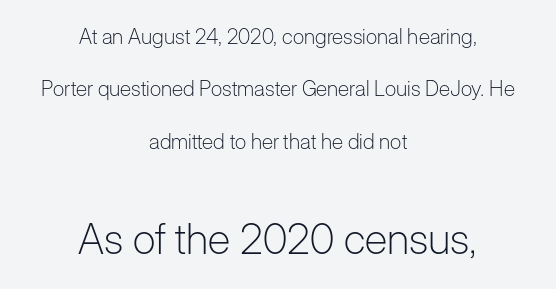
{"serif": "no", "italic": "no", "bold": "no", "weight": "light", "width": "normal", "stroke_contrast": "low", "x_height": "medium", "monospaced": "no", "underline": "no", "align": "center", "line_spacing": "loose", "line_spacing_ratio": 2.49, "letter_spacing": "normal", "letter_spacing_em": 0.0, "larger_block": "second", "size_ratio": 2.0, "glyph_px": 42}
